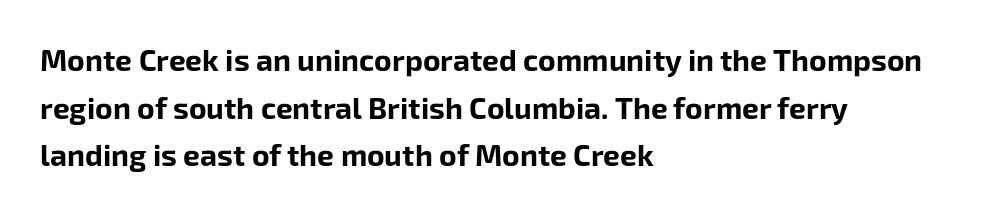
Q: Is the text bold? A: Yes.
Q: Is the text italic (slanted)? A: No, it is upright.
Q: Is the typeface a serif or a sans-serif typeface? A: Sans-serif.
Q: Is the text underlined? A: No.
Q: How is the paragraph aligned? A: Left-aligned.
Q: Is the spacing between letters normal or unusually wide? A: Normal.
Q: Is the spacing between lines tight, normal or loose? A: Normal.
Q: Width (condensed, normal, or wide)? A: Normal.
Q: Stroke contrast? A: Low.
Q: x-height? A: Medium.
Q: Monospaced? A: No.
